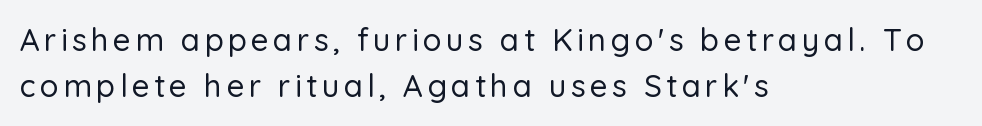
The image shows 31 px sans-serif type, upright; set left-aligned, normal line spacing (1.5x), not underlined; low stroke contrast and a medium x-height.
